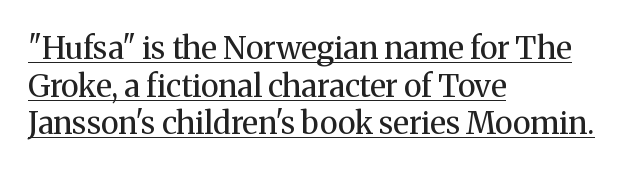
{"serif": "yes", "italic": "no", "bold": "no", "weight": "regular", "width": "normal", "stroke_contrast": "medium", "x_height": "medium", "monospaced": "no", "underline": "yes", "align": "left", "line_spacing_ratio": 1.21, "letter_spacing": "normal", "letter_spacing_em": 0.0, "glyph_px": 31}
